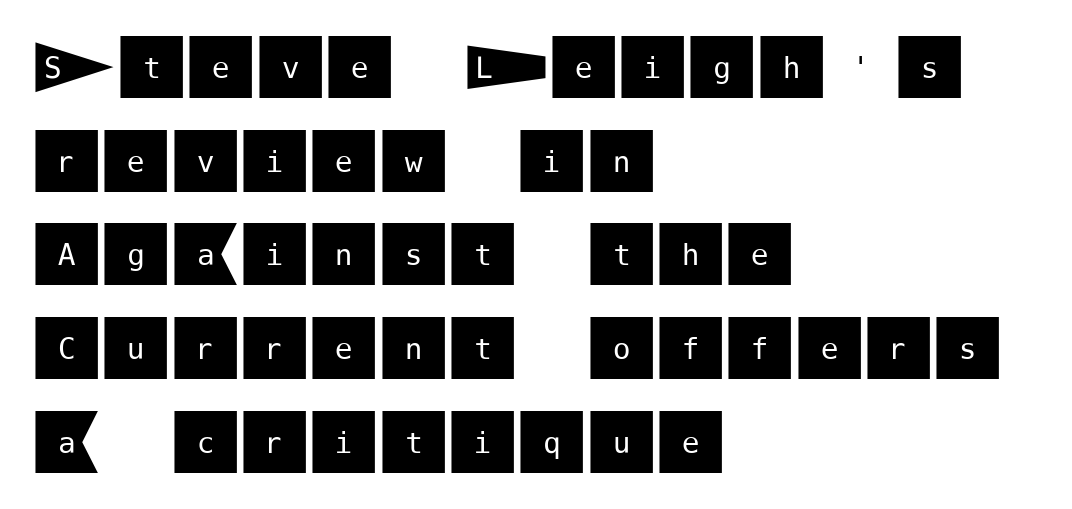
Anything drawn beneath the words? Only blank space. Spacing between characters is what you'd get straight out of the box. Every character sits straight up, as roman type does. Regular leading. Horizontally, the lines are justified to the leading edge only.
